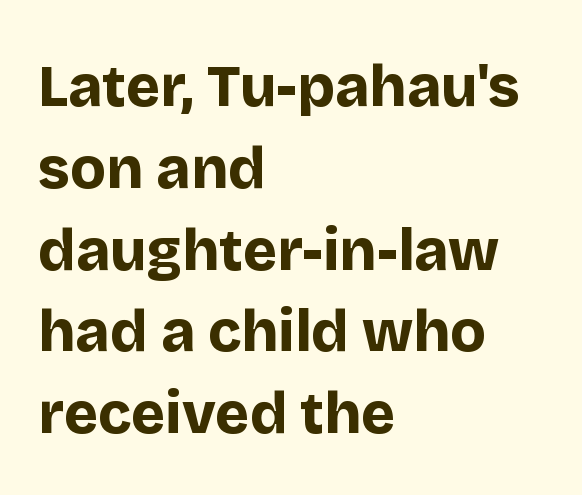
Q: Is the text bold? A: Yes.
Q: Is the text italic (slanted)? A: No, it is upright.
Q: Is the typeface a serif or a sans-serif typeface? A: Sans-serif.
Q: Is the text underlined? A: No.
Q: How is the paragraph aligned? A: Left-aligned.
Q: Is the spacing between letters normal or unusually wide? A: Normal.
Q: Is the spacing between lines tight, normal or loose? A: Normal.
Q: Width (condensed, normal, or wide)? A: Normal.
Q: Stroke contrast? A: Low.
Q: x-height? A: Large.
Q: Monospaced? A: No.
